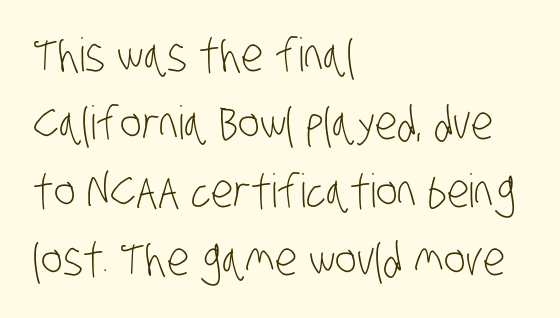
Q: Is the text bold? A: No.
Q: Is the typeface a serif or a sans-serif typeface? A: Sans-serif.
Q: Is the text underlined? A: No.
Q: How is the paragraph aligned? A: Left-aligned.
Q: Is the spacing between letters normal or unusually wide? A: Normal.
Q: Is the spacing between lines tight, normal or loose? A: Normal.
Q: Width (condensed, normal, or wide)? A: Condensed.
Q: Stroke contrast? A: Low.
Q: x-height? A: Large.
Q: Monospaced? A: No.
